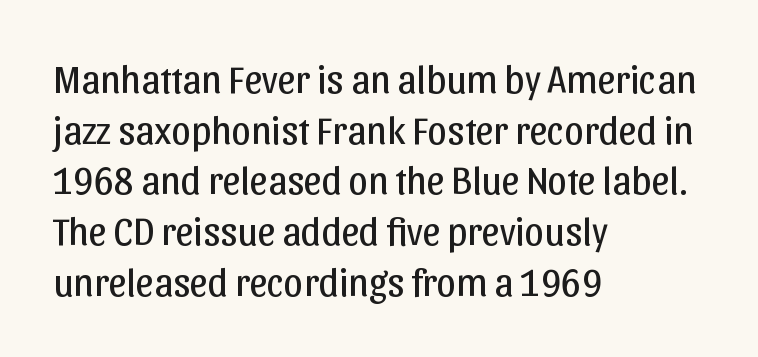
{"serif": "no", "italic": "no", "bold": "no", "weight": "regular", "width": "normal", "stroke_contrast": "low", "x_height": "medium", "monospaced": "no", "underline": "no", "align": "left", "line_spacing": "normal", "line_spacing_ratio": 1.3, "letter_spacing": "normal", "letter_spacing_em": 0.0, "glyph_px": 39}
